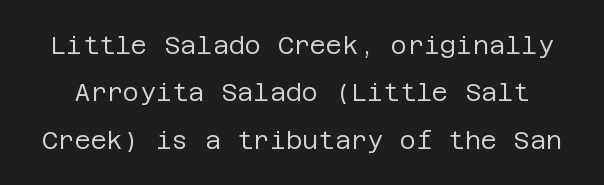
{"italic": "no", "bold": "no", "underline": "no", "line_spacing": "loose", "line_spacing_ratio": 1.9, "letter_spacing": "normal", "letter_spacing_em": 0.0, "glyph_px": 25}
